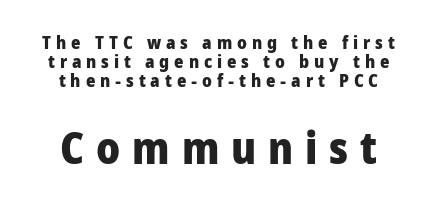
The image shows 44 px heavy sans-serif type, upright; set tight line spacing (1.06x), unusually wide letter spacing (+0.27 em), not underlined; the second (bottom) block is 2.44x larger; low stroke contrast and a medium x-height.
